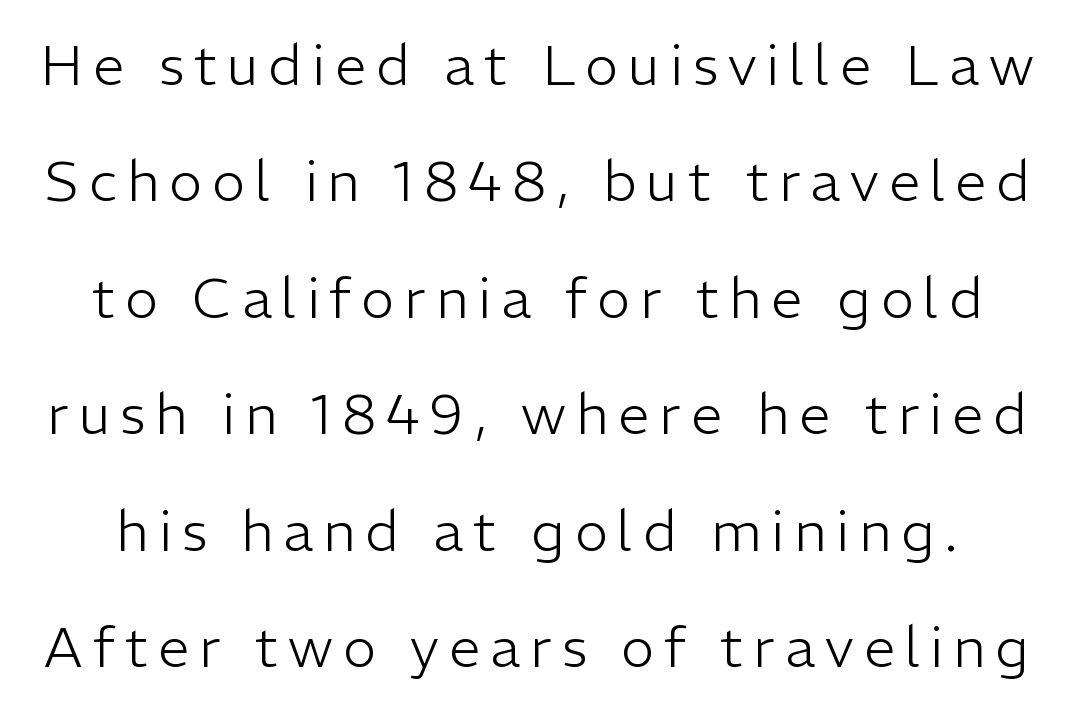
Q: Is the text bold? A: No.
Q: Is the text italic (slanted)? A: No, it is upright.
Q: Is the typeface a serif or a sans-serif typeface? A: Sans-serif.
Q: Is the text underlined? A: No.
Q: Is the spacing between lines tight, normal or loose? A: Loose.
Q: Width (condensed, normal, or wide)? A: Normal.
Q: Stroke contrast? A: Low.
Q: x-height? A: Medium.
Q: Monospaced? A: No.
